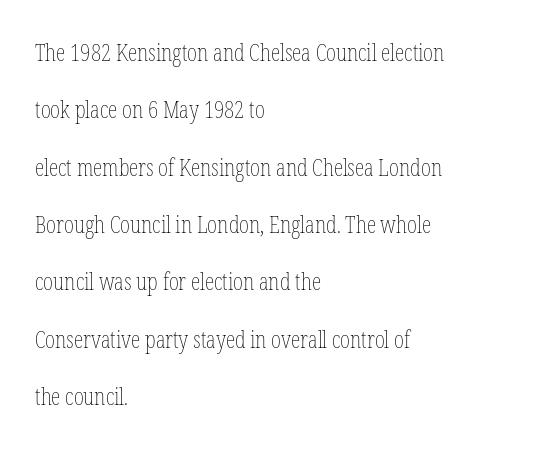
A clean baseline with only descenders dipping below it. This sample is left-justified, so line endings fall wherever the words run out. You can tell it's not italic because the verticals are truly vertical. The passage shown stacks its lines with a broad gap. Compared with typical body copy, the letter spacing here is the same.
